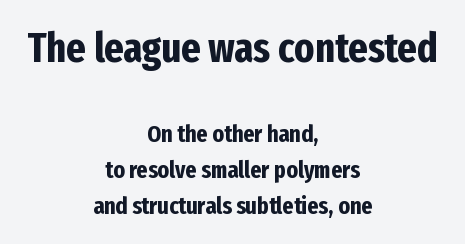
{"serif": "no", "italic": "no", "bold": "yes", "weight": "bold", "width": "condensed", "stroke_contrast": "low", "x_height": "medium", "monospaced": "no", "underline": "no", "align": "center", "line_spacing": "normal", "line_spacing_ratio": 1.51, "letter_spacing": "normal", "letter_spacing_em": 0.0, "larger_block": "first", "size_ratio": 1.75, "glyph_px": 42}
